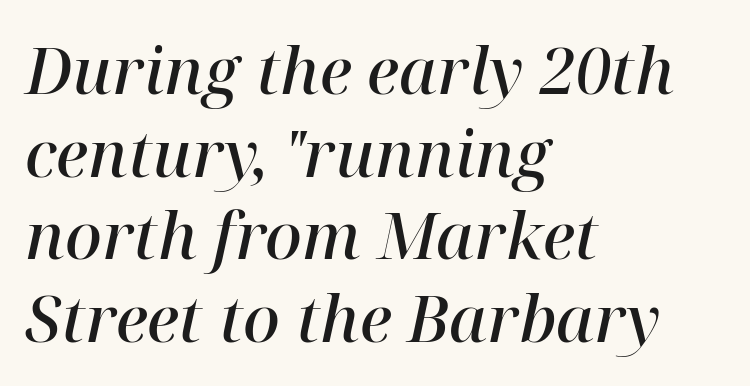
{"serif": "yes", "italic": "yes", "lean": "right", "slant_degrees": 12, "bold": "semi", "weight": "semibold", "width": "normal", "stroke_contrast": "high", "x_height": "medium", "monospaced": "no", "underline": "no", "align": "left", "line_spacing": "normal", "line_spacing_ratio": 1.29, "letter_spacing": "normal", "letter_spacing_em": 0.0, "glyph_px": 64}
